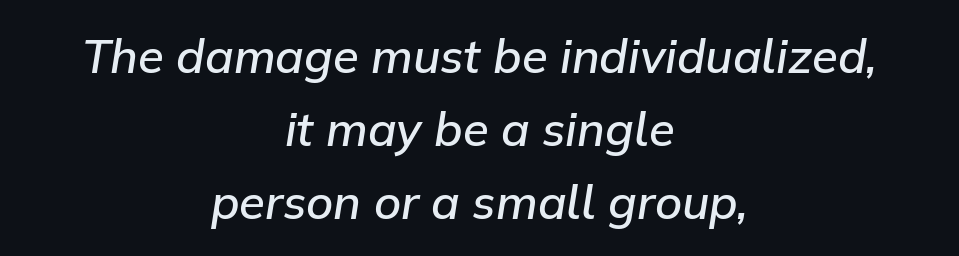
Q: Is the text bold? A: Semi-bold.
Q: Is the text italic (slanted)? A: Yes, it leans right by about 9 degrees.
Q: Is the text underlined? A: No.
Q: How is the paragraph aligned? A: Centered.
Q: Is the spacing between letters normal or unusually wide? A: Normal.
Q: Is the spacing between lines tight, normal or loose? A: Normal.
Q: Width (condensed, normal, or wide)? A: Normal.
Q: Stroke contrast? A: Low.
Q: x-height? A: Medium.
Q: Monospaced? A: No.
